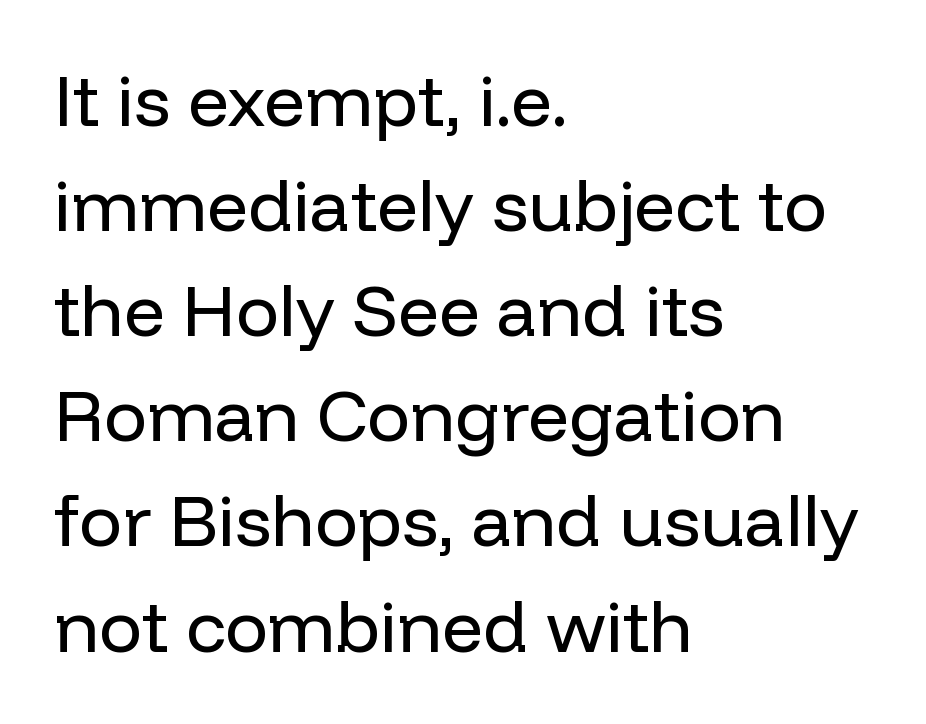
Q: Is the text bold? A: No.
Q: Is the text italic (slanted)? A: No, it is upright.
Q: Is the typeface a serif or a sans-serif typeface? A: Sans-serif.
Q: Is the text underlined? A: No.
Q: How is the paragraph aligned? A: Left-aligned.
Q: Is the spacing between letters normal or unusually wide? A: Normal.
Q: Is the spacing between lines tight, normal or loose? A: Normal.
Q: Width (condensed, normal, or wide)? A: Normal.
Q: Stroke contrast? A: Low.
Q: x-height? A: Medium.
Q: Monospaced? A: No.
